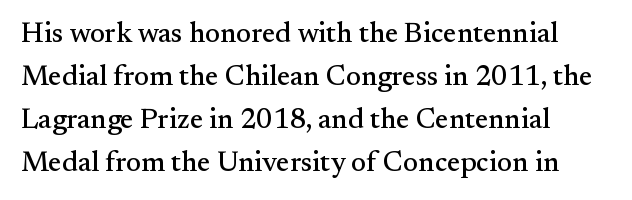
The image shows 28 px serif type, upright; set left-aligned, normal line spacing (1.53x), normal letter spacing, not underlined; medium stroke contrast and a small x-height.
